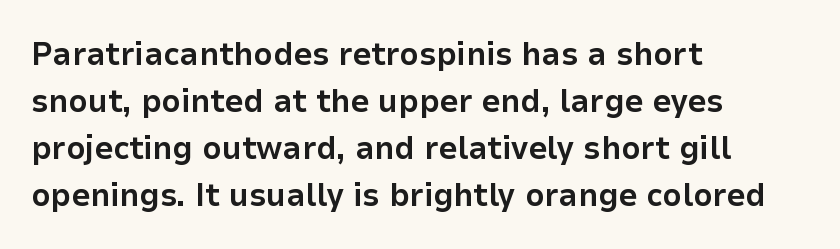
Typographically, this falls in the sans-serif category. Tall strokes in this sample are plumb rather than angled. Unmarked baselines from the first word to the last. Alignment: flush left. The strokes are fattened all the way to bold.
